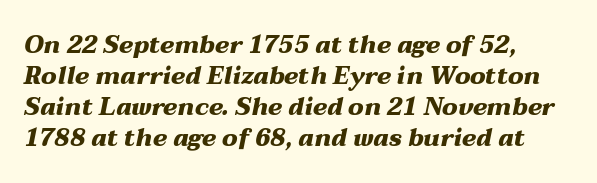
The image shows 24 px bold type, italic (leaning right); set left-aligned, normal line spacing (1.29x), normal letter spacing, not underlined.
